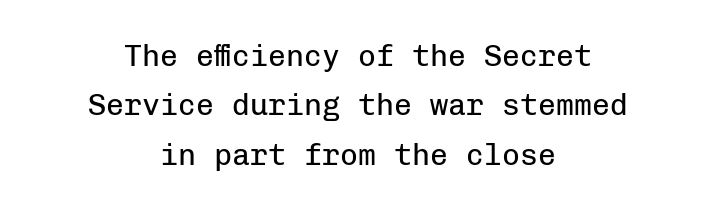
{"serif": "no", "italic": "no", "bold": "no", "weight": "regular", "width": "normal", "stroke_contrast": "low", "x_height": "medium", "monospaced": "yes", "underline": "no", "align": "center", "line_spacing": "normal", "line_spacing_ratio": 1.65, "letter_spacing": "normal", "letter_spacing_em": 0.0, "glyph_px": 30}
